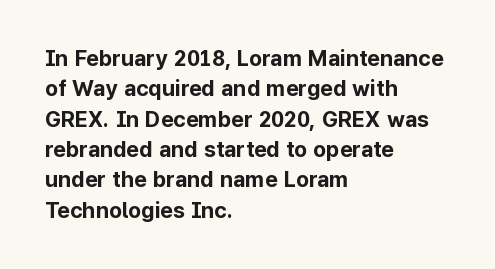
Q: Is the text bold? A: Yes.
Q: Is the text italic (slanted)? A: No, it is upright.
Q: Is the text underlined? A: No.
Q: How is the paragraph aligned? A: Left-aligned.
Q: Is the spacing between letters normal or unusually wide? A: Normal.
Q: Is the spacing between lines tight, normal or loose? A: Normal.
